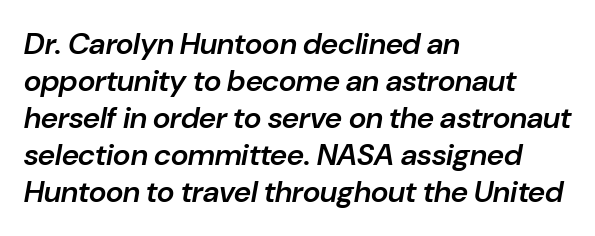
This sample has the flowing, uneven cadence of proportional lettering. Line beginnings align vertically; line endings do not. Nobody touched the tracking dial on this one. Type without underlining. The glyphs have the mass of a demibold cut, below bold.
